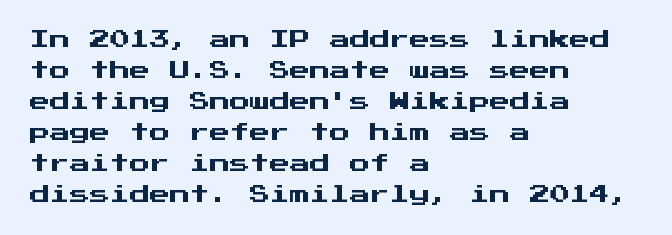
The image shows 20 px text type, upright; set left-aligned, normal line spacing (1.55x), normal letter spacing, not underlined.
